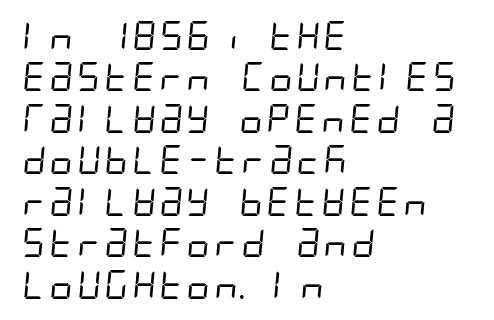
The image shows 29 px regular-weight, condensed sans-serif type; set left-aligned, normal line spacing (1.43x), normal letter spacing, not underlined; low stroke contrast and a large x-height.
